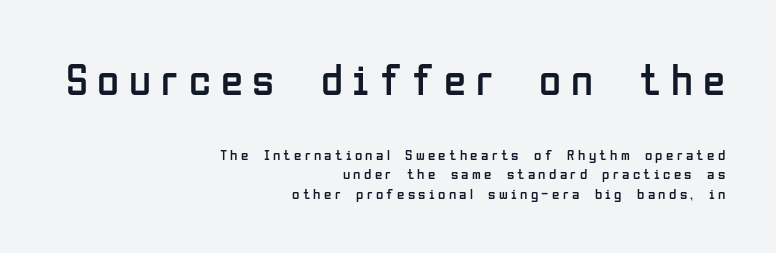
Q: Is the text bold? A: No.
Q: Is the text italic (slanted)? A: No, it is upright.
Q: Is the typeface a serif or a sans-serif typeface? A: Sans-serif.
Q: Is the text underlined? A: No.
Q: How is the paragraph aligned? A: Right-aligned.
Q: Is the spacing between letters normal or unusually wide? A: Unusually wide.
Q: Is the spacing between lines tight, normal or loose? A: Normal.
Q: Which block of text is set in a larger size, the first (top) or the second (bottom)? A: The first (top) one.
Q: Width (condensed, normal, or wide)? A: Condensed.
Q: Stroke contrast? A: Low.
Q: x-height? A: Medium.
Q: Monospaced? A: No.
